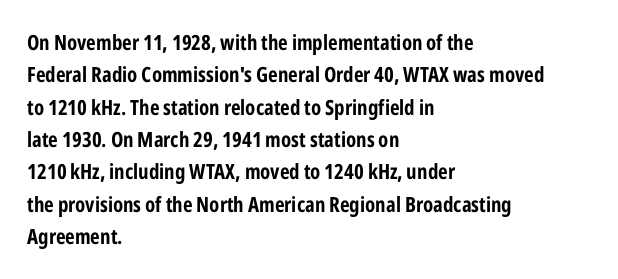
Glyph-to-glyph distance matches everyday printed text. Upright lettering throughout. Notice how descenders clear the ascenders below comfortably — that's standard leading. The strip under each line holds only bare page. Layout note: lines flush left.
